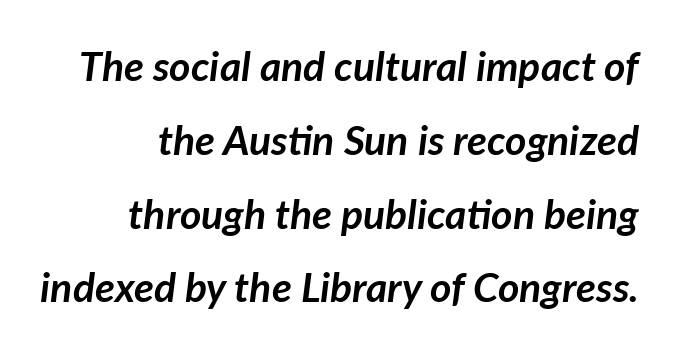
{"italic": "yes", "lean": "right", "slant_degrees": 7, "bold": "yes", "weight": "semibold", "width": "normal", "stroke_contrast": "low", "x_height": "medium", "monospaced": "no", "underline": "no", "line_spacing_ratio": 1.8, "letter_spacing": "normal", "letter_spacing_em": 0.0, "glyph_px": 41}
